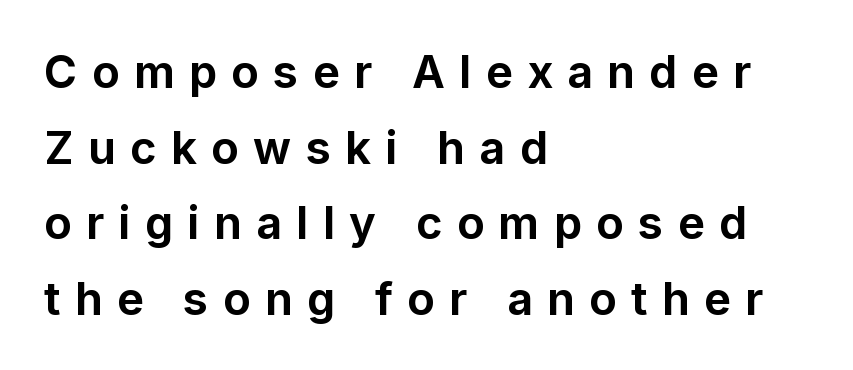
The image shows 45 px bold sans-serif type, upright; set left-aligned, normal line spacing (1.68x), unusually wide letter spacing (+0.32 em), not underlined; low stroke contrast and a medium x-height.
